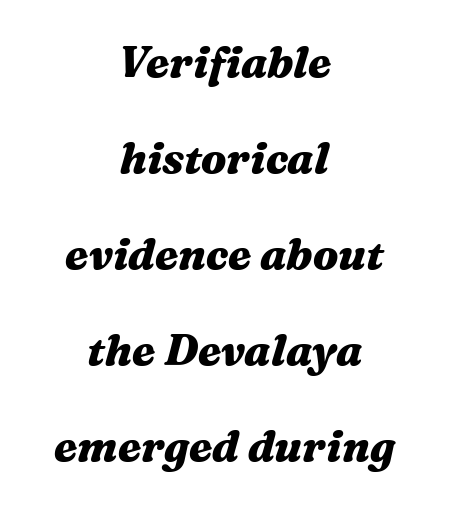
{"italic": "yes", "lean": "right", "slant_degrees": 16, "bold": "yes", "weight": "heavy", "width": "wide", "stroke_contrast": "medium", "x_height": "medium", "monospaced": "no", "underline": "no", "align": "center", "line_spacing": "loose", "line_spacing_ratio": 2.23, "letter_spacing": "normal", "letter_spacing_em": 0.0, "glyph_px": 43}
